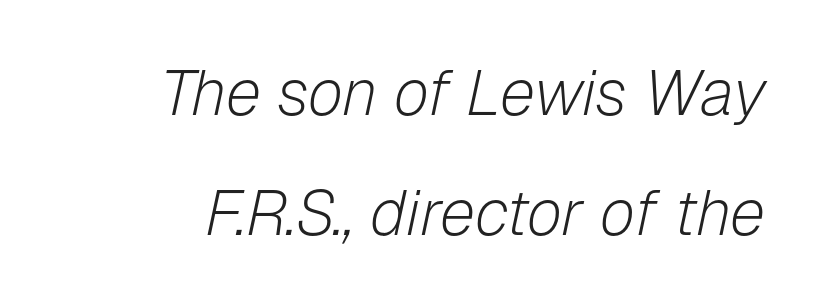
The image shows 64 px light type, italic (leaning right); set right-aligned, line spacing 1.87x, normal letter spacing, not underlined; low stroke contrast and a medium x-height.
